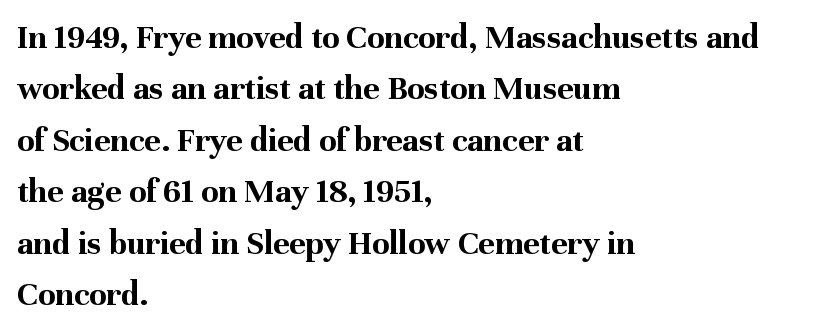
The image shows 35 px bold serif type, upright; set left-aligned, normal line spacing (1.47x), normal letter spacing, not underlined; medium stroke contrast and a medium x-height.
